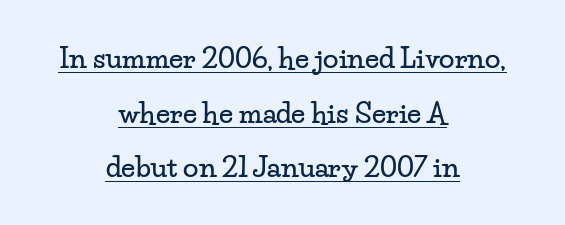
Q: Is the text italic (slanted)? A: No, it is upright.
Q: Is the typeface a serif or a sans-serif typeface? A: Serif.
Q: Is the text underlined? A: Yes.
Q: How is the paragraph aligned? A: Centered.
Q: Is the spacing between letters normal or unusually wide? A: Normal.
Q: Is the spacing between lines tight, normal or loose? A: Loose.
Q: Width (condensed, normal, or wide)? A: Wide.
Q: Stroke contrast? A: Low.
Q: x-height? A: Small.
Q: Monospaced? A: No.
